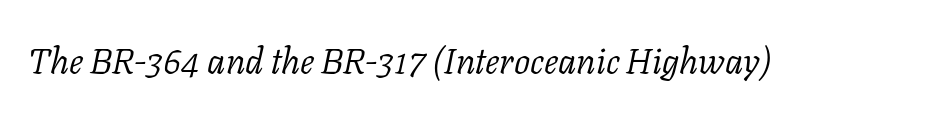
Q: Is the text bold? A: No.
Q: Is the text italic (slanted)? A: Yes, it leans right by about 11 degrees.
Q: Is the typeface a serif or a sans-serif typeface? A: Serif.
Q: Is the text underlined? A: No.
Q: Is the spacing between letters normal or unusually wide? A: Normal.
Q: Width (condensed, normal, or wide)? A: Normal.
Q: Stroke contrast? A: Low.
Q: x-height? A: Medium.
Q: Monospaced? A: No.
